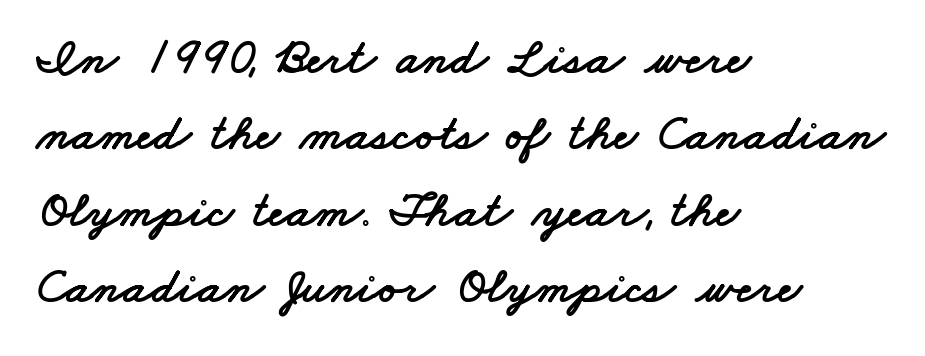
Q: Is the typeface a serif or a sans-serif typeface? A: Sans-serif.
Q: Is the text underlined? A: No.
Q: How is the paragraph aligned? A: Left-aligned.
Q: Is the spacing between letters normal or unusually wide? A: Normal.
Q: Is the spacing between lines tight, normal or loose? A: Normal.
Q: Width (condensed, normal, or wide)? A: Wide.
Q: Stroke contrast? A: Low.
Q: x-height? A: Small.
Q: Monospaced? A: No.
